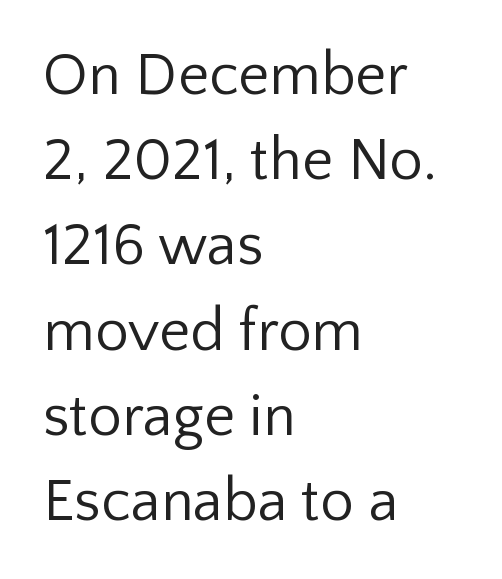
The rendering anchors every line to the left-hand side. Serifs: no, the terminals of the letterforms are clean. A typesetter would call this proportional, since set widths differ per character. Unbolded letterforms with no extra heft.
